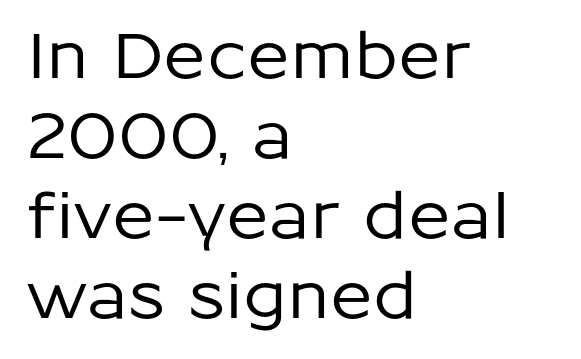
Q: Is the text italic (slanted)? A: No, it is upright.
Q: Is the typeface a serif or a sans-serif typeface? A: Sans-serif.
Q: Is the text underlined? A: No.
Q: How is the paragraph aligned? A: Left-aligned.
Q: Is the spacing between letters normal or unusually wide? A: Normal.
Q: Is the spacing between lines tight, normal or loose? A: Normal.
Q: Width (condensed, normal, or wide)? A: Normal.
Q: Stroke contrast? A: Low.
Q: x-height? A: Medium.
Q: Monospaced? A: No.
